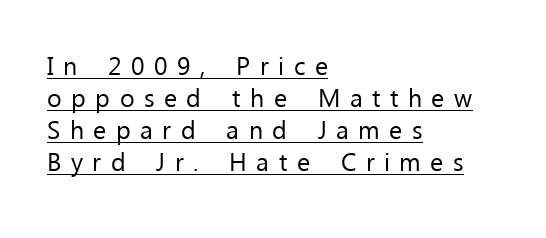
In terms of leading, this rendering sits right in the middle. The letterforms stand isolated, each surrounded by extra space. Students, observe the line beneath the letters — that is underlining. The lettering holds an erect, upright posture throughout.
